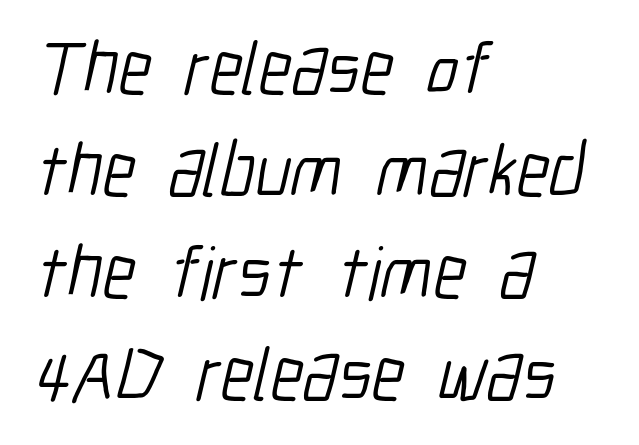
The image shows 75 px light, condensed sans-serif type; set left-aligned, normal line spacing (1.36x), normal letter spacing, not underlined; low stroke contrast and a medium x-height.
